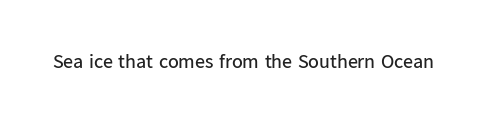
Posture: upright roman. Short note: letters normally spaced. The weight would be labelled regular, book, light, or lighter still. Lines of text with bare space underneath.
